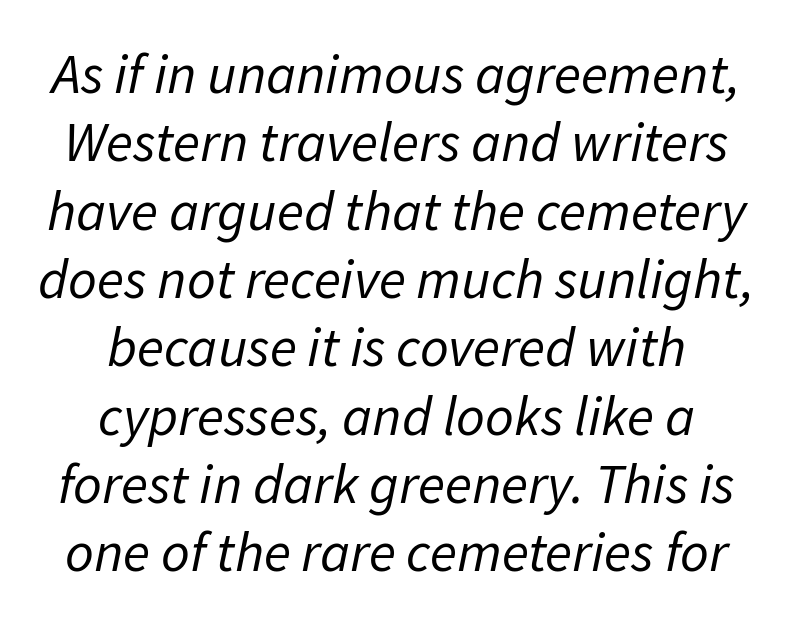
The image shows 56 px regular-weight type, italic (leaning right); set centered, line spacing 1.22x, normal letter spacing, not underlined; low stroke contrast and a medium x-height.
